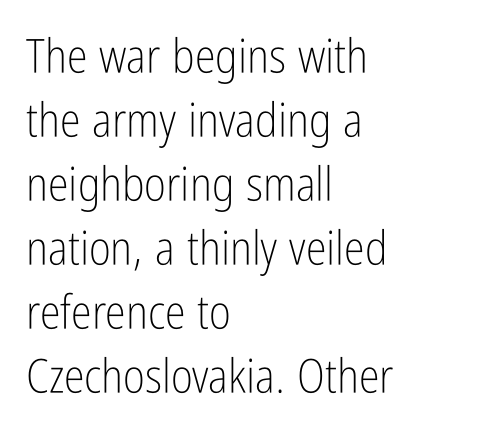
Q: Is the text bold? A: No.
Q: Is the text italic (slanted)? A: No, it is upright.
Q: Is the typeface a serif or a sans-serif typeface? A: Sans-serif.
Q: Is the text underlined? A: No.
Q: How is the paragraph aligned? A: Left-aligned.
Q: Is the spacing between letters normal or unusually wide? A: Normal.
Q: Is the spacing between lines tight, normal or loose? A: Normal.
Q: Width (condensed, normal, or wide)? A: Condensed.
Q: Stroke contrast? A: Low.
Q: x-height? A: Medium.
Q: Monospaced? A: No.
